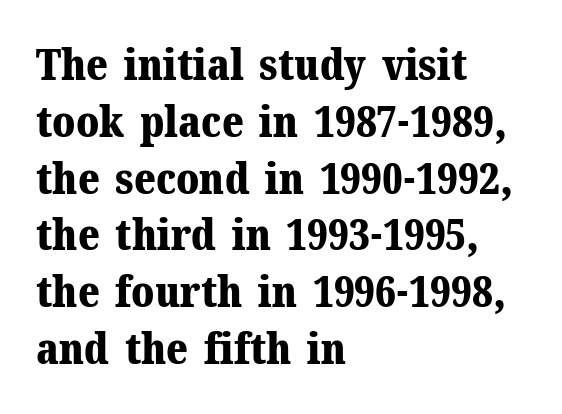
Q: Is the text bold? A: Yes.
Q: Is the text italic (slanted)? A: No, it is upright.
Q: Is the typeface a serif or a sans-serif typeface? A: Serif.
Q: Is the text underlined? A: No.
Q: How is the paragraph aligned? A: Left-aligned.
Q: Is the spacing between letters normal or unusually wide? A: Normal.
Q: Is the spacing between lines tight, normal or loose? A: Normal.
Q: Width (condensed, normal, or wide)? A: Normal.
Q: Stroke contrast? A: Medium.
Q: x-height? A: Medium.
Q: Monospaced? A: No.
